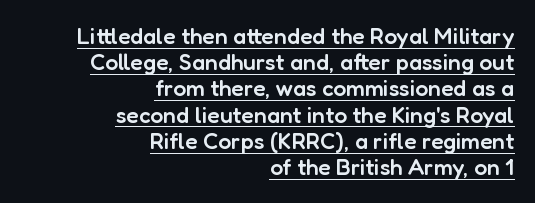
The image shows 23 px text type, upright; set right-aligned, tight line spacing (1.14x), normal letter spacing, underlined.
